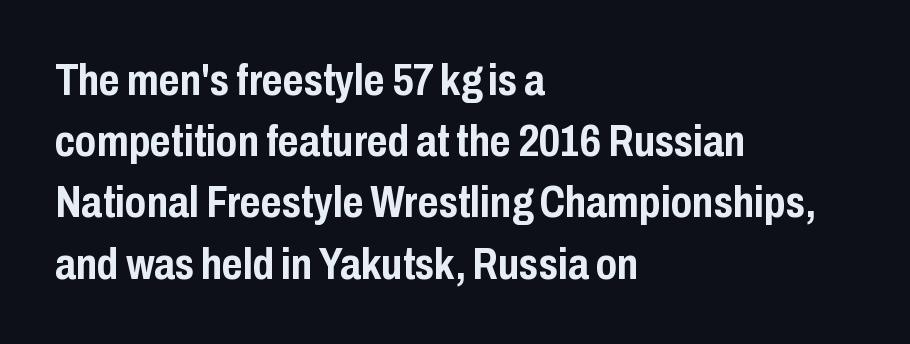
The image shows 45 px semibold, condensed sans-serif type, upright; set left-aligned, normal line spacing (1.36x), normal letter spacing, not underlined; low stroke contrast and a medium x-height.
